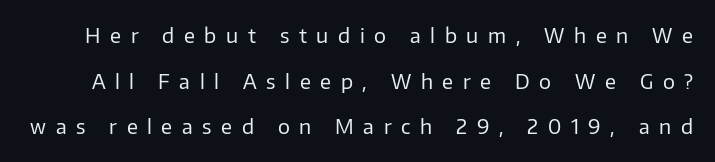
{"italic": "no", "bold": "no", "underline": "no", "line_spacing": "loose", "line_spacing_ratio": 2.28, "letter_spacing": "wide", "letter_spacing_em": 0.48, "glyph_px": 20}
